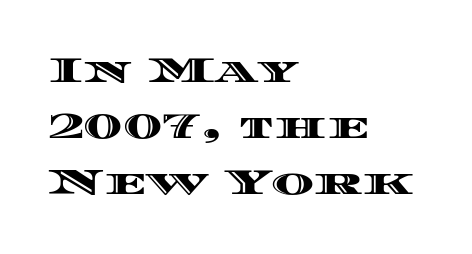
{"italic": "no", "width": "wide", "x_height": "large", "monospaced": "no", "underline": "no", "align": "left", "line_spacing": "normal", "line_spacing_ratio": 1.56, "letter_spacing": "normal", "letter_spacing_em": 0.0, "glyph_px": 36}
